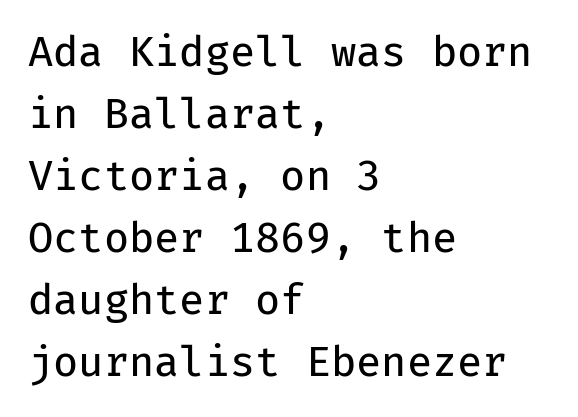
{"serif": "no", "italic": "no", "bold": "no", "weight": "regular", "width": "normal", "stroke_contrast": "low", "x_height": "medium", "monospaced": "yes", "underline": "no", "align": "left", "line_spacing": "normal", "line_spacing_ratio": 1.51, "letter_spacing": "normal", "letter_spacing_em": 0.0, "glyph_px": 41}
